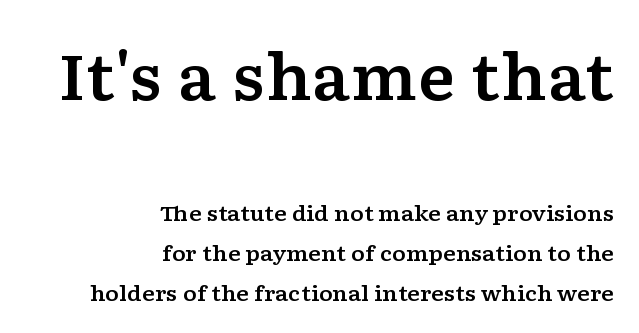
The image shows 63 px wide serif type, upright; set right-aligned, loose line spacing (1.91x), normal letter spacing, not underlined; the first (top) block is 3.0x larger; low stroke contrast and a medium x-height.
